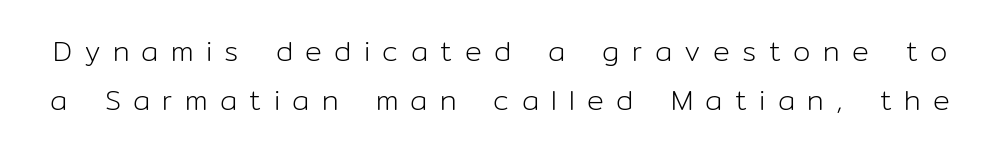
Designer's note — italics off, roman on. Anything drawn beneath the words? Only blank space. Someone cranked the tracking dial way up on this one. Note: no serifs on the glyphs.
